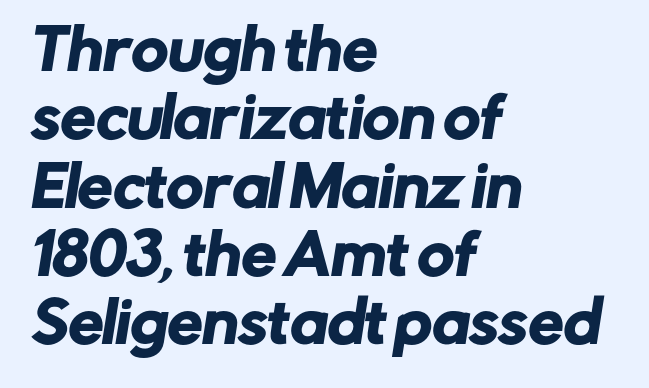
Are there feet on the stems? There aren't — it's a sans. Any mark beneath the type? The region is blank. You could call the tracking neutral — neither tight nor loose. Do the characters align in a grid? No, the font is proportional. The text block is weighted toward the left margin, trailing off unevenly rightward.
